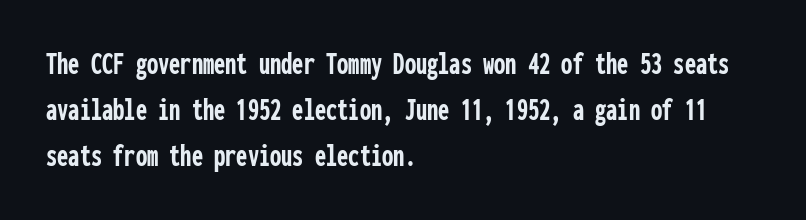
{"serif": "no", "italic": "no", "bold": "yes", "weight": "semibold", "width": "condensed", "stroke_contrast": "low", "x_height": "medium", "monospaced": "yes", "underline": "no", "align": "left", "line_spacing": "normal", "line_spacing_ratio": 1.44, "letter_spacing": "normal", "letter_spacing_em": 0.0, "glyph_px": 32}
